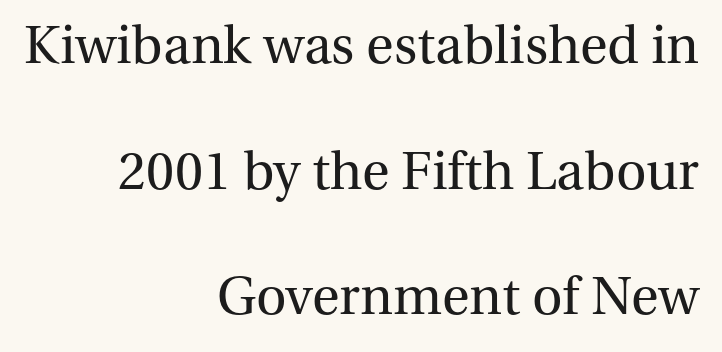
The image shows 53 px regular-weight serif type, upright; set right-aligned, loose line spacing (2.37x), normal letter spacing, not underlined; medium stroke contrast and a medium x-height.
